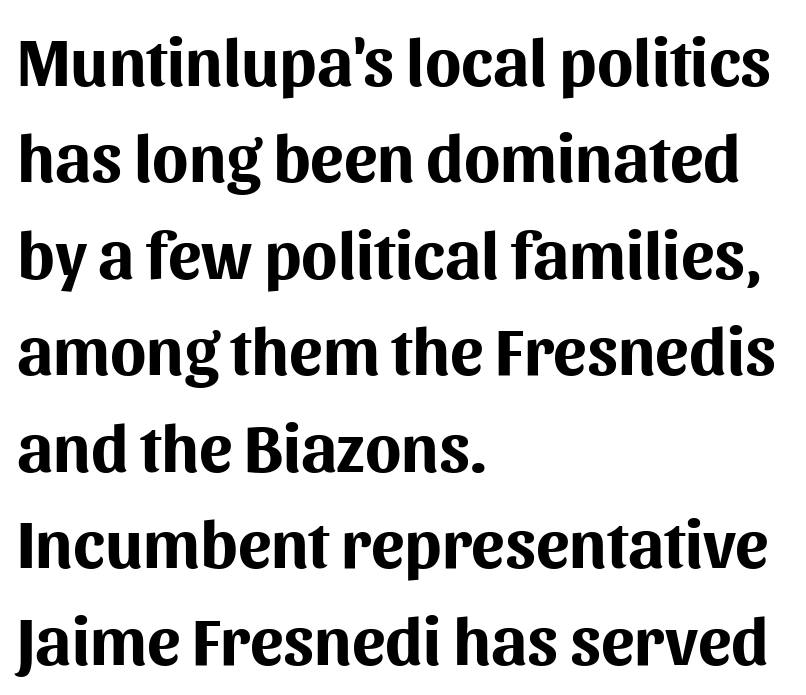
Nobody drew a line under any word here. Tall strokes in this sample are plumb rather than angled. These lines are set flush left with a ragged right edge. Thick stems and heavy bowls — unmistakably bold. No feet cap the strokes, marking this as sans-serif type.
